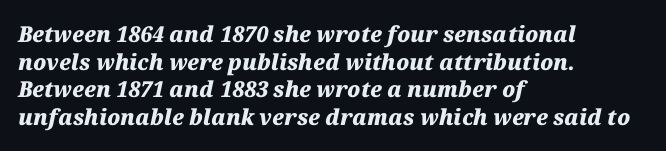
{"italic": "yes", "lean": "right", "slant_degrees": 12, "bold": "yes", "underline": "no", "align": "left", "line_spacing": "normal", "line_spacing_ratio": 1.26, "letter_spacing": "normal", "letter_spacing_em": 0.0, "glyph_px": 22}
